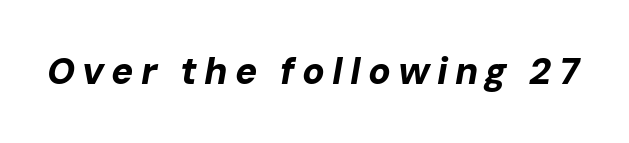
{"italic": "yes", "lean": "right", "slant_degrees": 10, "bold": "yes", "weight": "bold", "width": "normal", "stroke_contrast": "low", "x_height": "medium", "monospaced": "no", "underline": "no", "glyph_px": 37}
